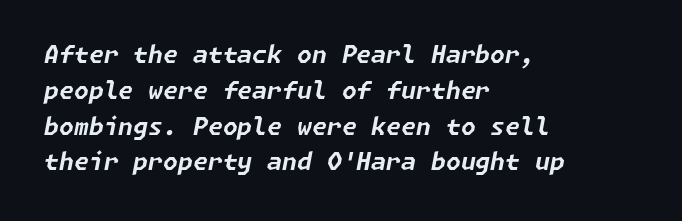
{"italic": "yes", "lean": "right", "slant_degrees": 11, "bold": "yes", "underline": "no", "align": "left", "line_spacing": "normal", "line_spacing_ratio": 1.49, "letter_spacing": "normal", "letter_spacing_em": 0.0, "glyph_px": 24}
